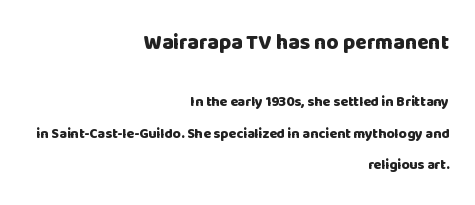
The image shows 21 px bold type, upright; set right-aligned, loose line spacing (2.25x), normal letter spacing, not underlined; the first (top) block is 1.5x larger.
